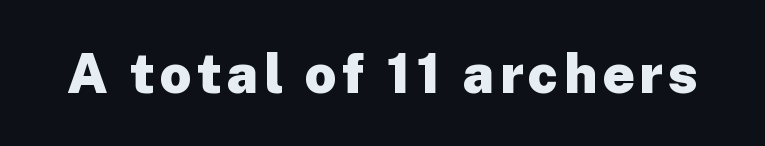
Q: Is the text bold? A: Yes.
Q: Is the text italic (slanted)? A: No, it is upright.
Q: Is the typeface a serif or a sans-serif typeface? A: Sans-serif.
Q: Is the text underlined? A: No.
Q: Width (condensed, normal, or wide)? A: Normal.
Q: Stroke contrast? A: Low.
Q: x-height? A: Medium.
Q: Monospaced? A: No.
